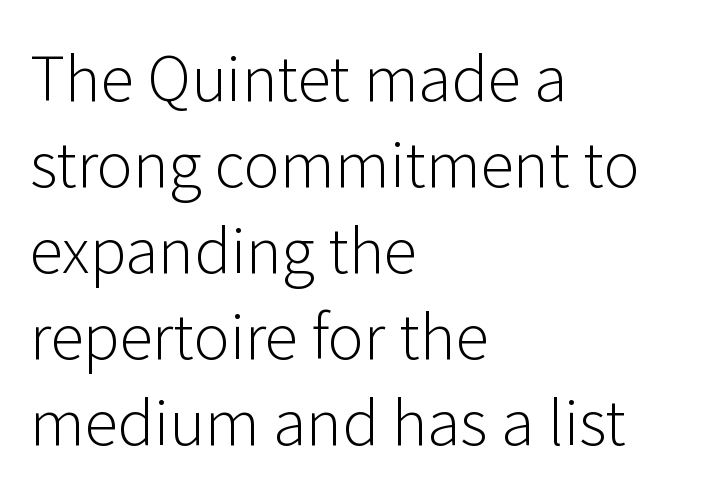
The image shows 61 px light sans-serif type, upright; set left-aligned, normal line spacing (1.41x), normal letter spacing, not underlined; low stroke contrast and a medium x-height.
